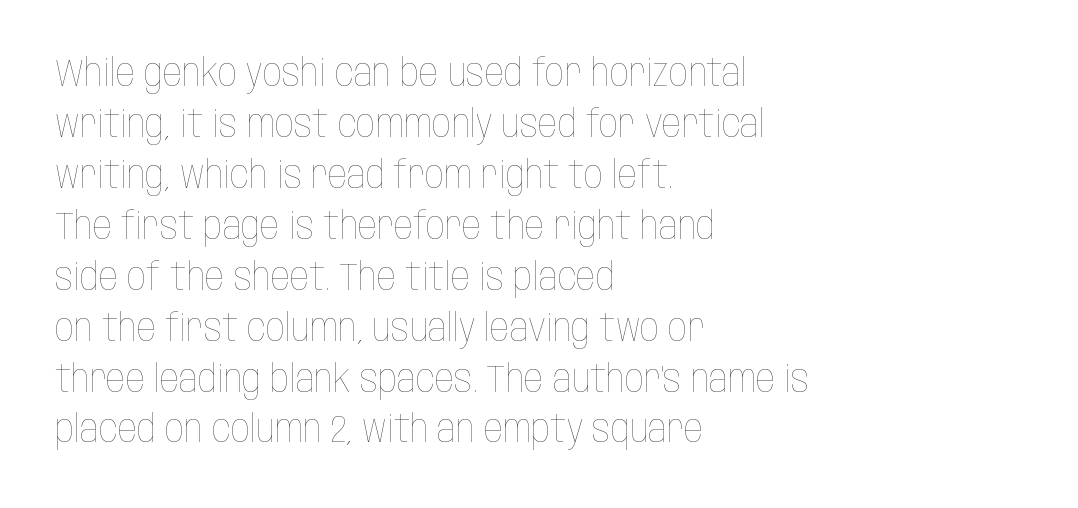
{"italic": "no", "bold": "no", "weight": "thin", "width": "condensed", "stroke_contrast": "low", "x_height": "large", "monospaced": "no", "underline": "no", "align": "left", "line_spacing": "normal", "line_spacing_ratio": 1.34, "letter_spacing": "normal", "letter_spacing_em": 0.0, "glyph_px": 38}
